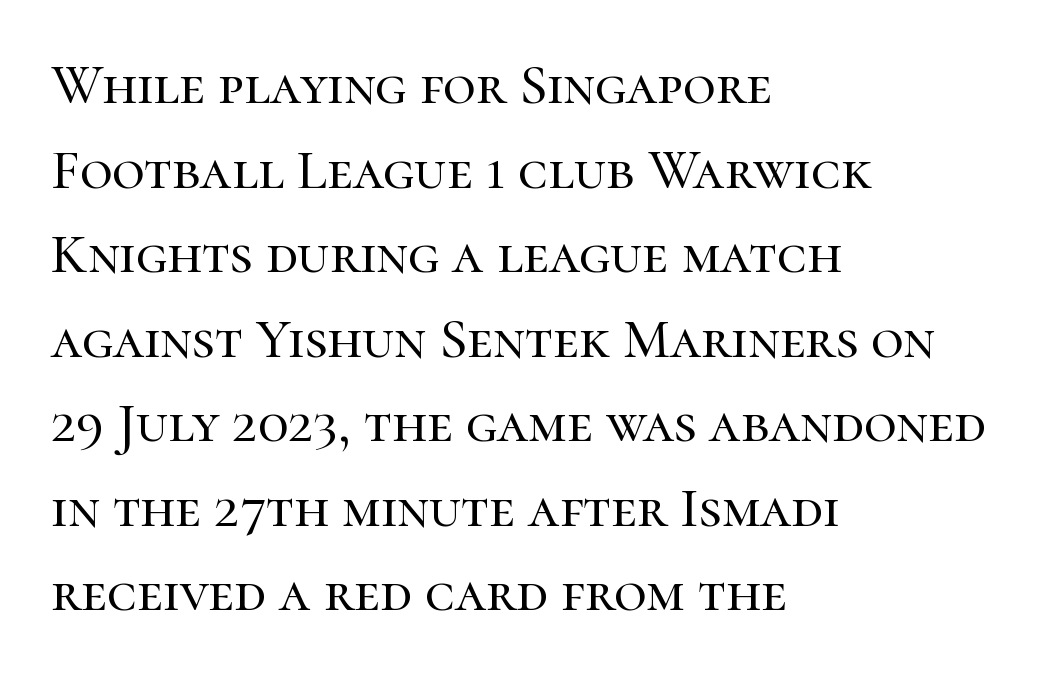
{"serif": "yes", "italic": "no", "width": "normal", "stroke_contrast": "high", "x_height": "medium", "monospaced": "no", "underline": "no", "align": "left", "line_spacing": "normal", "line_spacing_ratio": 1.51, "letter_spacing": "normal", "letter_spacing_em": 0.0, "glyph_px": 56}
